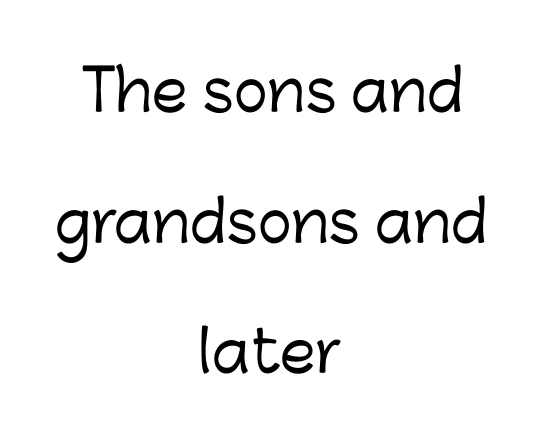
The image shows 57 px sans-serif type, upright; set centered, loose line spacing (2.29x), normal letter spacing, not underlined; low stroke contrast and a medium x-height.
